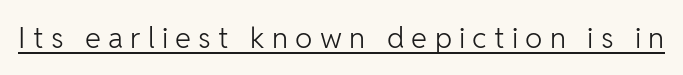
The type family on display is of the sans-serif kind. When letters stand straight like this, we call the style roman or upright. The rendering uses natural spacing where letterforms have individual widths. The strokes are not fattened; the text isn't bold. The face used here is rendered with a markedly widened letterfit.
